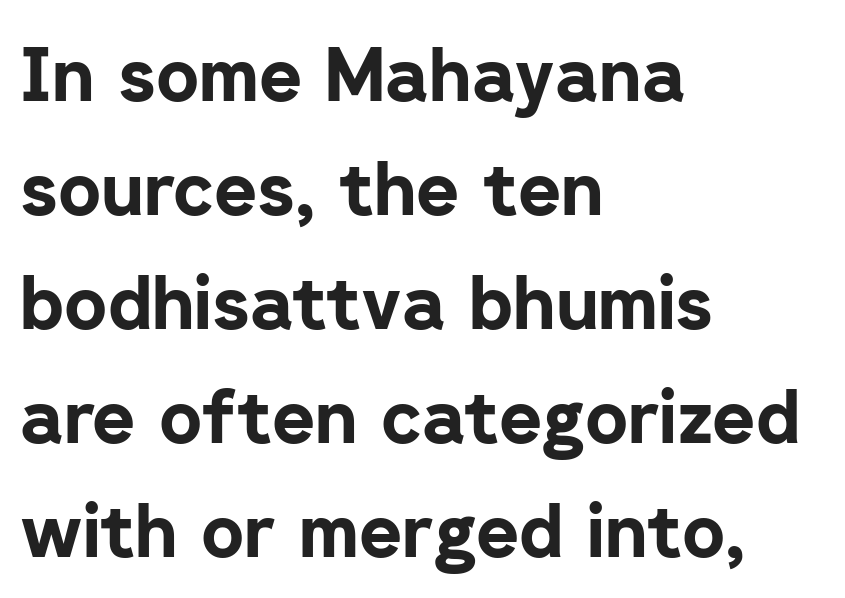
Pretty heavy lettering here — definitely bold. Caption: multi-line text, flush left, ragged right. These lines are rendered in a variable-pitch font. The rendering uses a moderate line-height, typical for paragraphs. A roman cut, with each character standing at attention.
